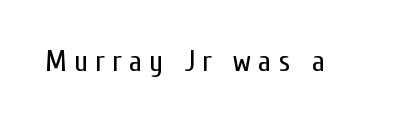
The image shows 29 px regular-weight, condensed sans-serif type, upright; set unusually wide letter spacing (+0.25 em), not underlined; low stroke contrast and a medium x-height.
